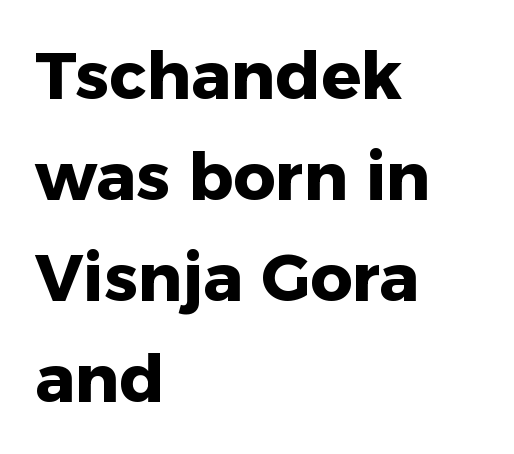
The image shows 66 px heavy sans-serif type, upright; set left-aligned, normal line spacing (1.53x), normal letter spacing, not underlined; low stroke contrast and a medium x-height.
